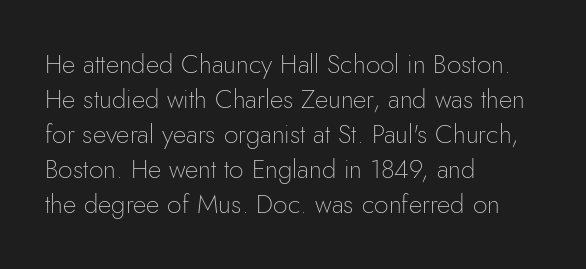
How are the letters spaced? Ordinarily, with no added tracking. Has an underline been added? It has not. Honestly, the row spacing looks completely unremarkable. The font is comparable to plain body text, perhaps lighter. Visually the block forms a straight wall on the left and a jagged coastline on the right.
